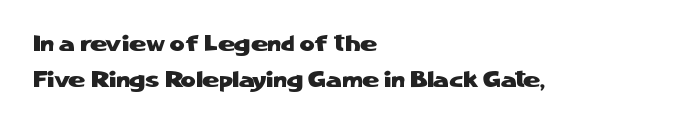
Q: Is the text italic (slanted)? A: No, it is upright.
Q: Is the text underlined? A: No.
Q: How is the paragraph aligned? A: Left-aligned.
Q: Is the spacing between letters normal or unusually wide? A: Normal.
Q: Is the spacing between lines tight, normal or loose? A: Normal.
